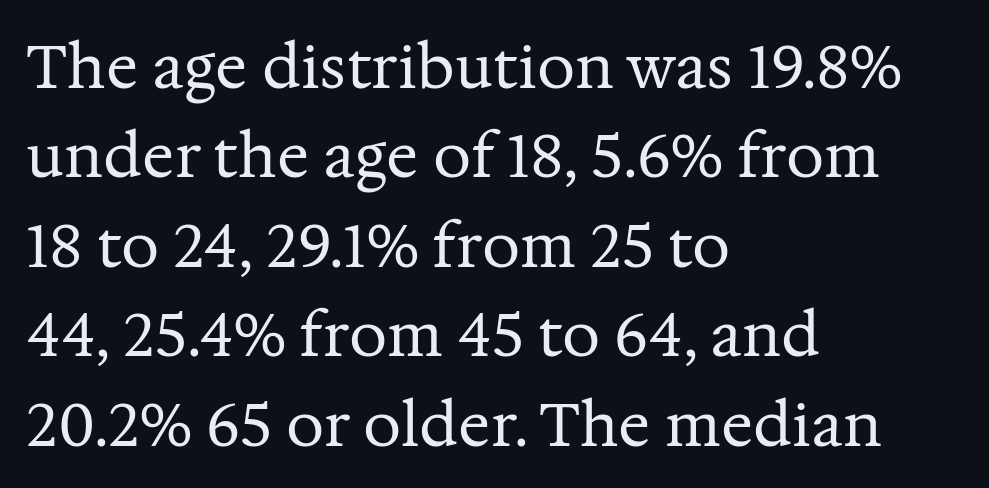
Q: Is the text bold? A: No.
Q: Is the text italic (slanted)? A: No, it is upright.
Q: Is the typeface a serif or a sans-serif typeface? A: Serif.
Q: Is the text underlined? A: No.
Q: How is the paragraph aligned? A: Left-aligned.
Q: Is the spacing between letters normal or unusually wide? A: Normal.
Q: Is the spacing between lines tight, normal or loose? A: Normal.
Q: Width (condensed, normal, or wide)? A: Normal.
Q: Stroke contrast? A: Medium.
Q: x-height? A: Medium.
Q: Monospaced? A: No.
